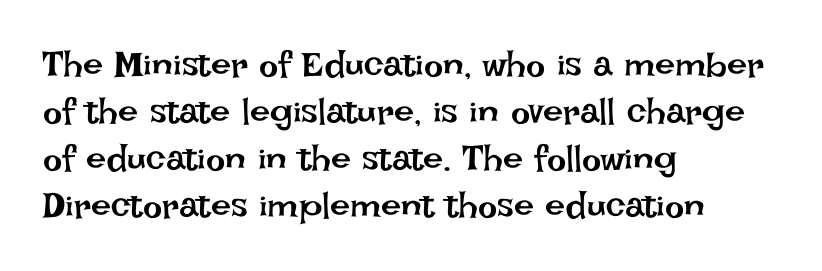
The image shows 36 px regular-weight type, upright; set left-aligned, normal line spacing (1.31x), normal letter spacing, not underlined; low stroke contrast and a large x-height.
